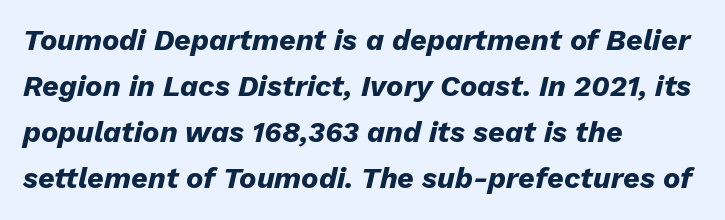
Each row of text sits above clean, open space. Posture: slanted. Weight check: bold — yes, fully. The letters advance in unequal steps, a hallmark of proportional type. Tracking here is standard; glyphs follow each other at the usual distance. The lines are quadded left.
